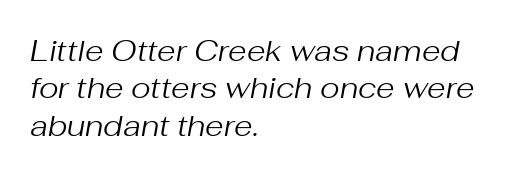
Q: Is the text bold? A: No.
Q: Is the text italic (slanted)? A: Yes, it leans right by about 10 degrees.
Q: Is the text underlined? A: No.
Q: How is the paragraph aligned? A: Left-aligned.
Q: Is the spacing between letters normal or unusually wide? A: Normal.
Q: Is the spacing between lines tight, normal or loose? A: Normal.
Q: Width (condensed, normal, or wide)? A: Normal.
Q: Stroke contrast? A: Medium.
Q: x-height? A: Medium.
Q: Monospaced? A: No.
